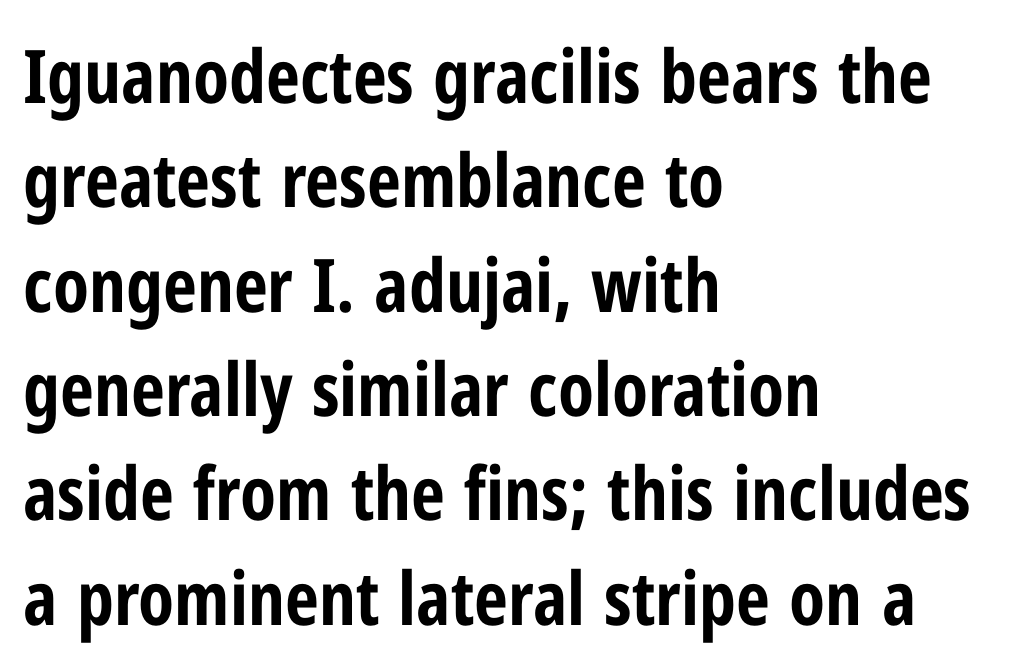
Q: Is the text bold? A: Yes.
Q: Is the text italic (slanted)? A: No, it is upright.
Q: Is the typeface a serif or a sans-serif typeface? A: Sans-serif.
Q: Is the text underlined? A: No.
Q: How is the paragraph aligned? A: Left-aligned.
Q: Is the spacing between letters normal or unusually wide? A: Normal.
Q: Is the spacing between lines tight, normal or loose? A: Normal.
Q: Width (condensed, normal, or wide)? A: Condensed.
Q: Stroke contrast? A: Low.
Q: x-height? A: Medium.
Q: Monospaced? A: No.
